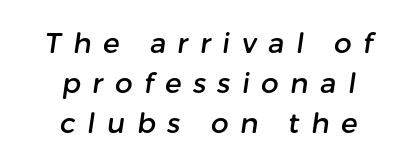
{"serif": "no", "width": "normal", "stroke_contrast": "low", "x_height": "medium", "monospaced": "no", "underline": "no", "align": "center", "line_spacing": "normal", "line_spacing_ratio": 1.42, "letter_spacing": "wide", "letter_spacing_em": 0.41, "glyph_px": 28}
